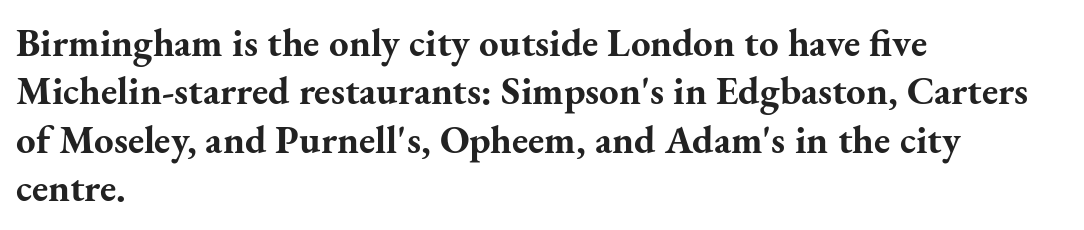
The image shows 39 px bold serif type, upright; set left-aligned, line spacing 1.24x, normal letter spacing, not underlined; medium stroke contrast and a small x-height.
